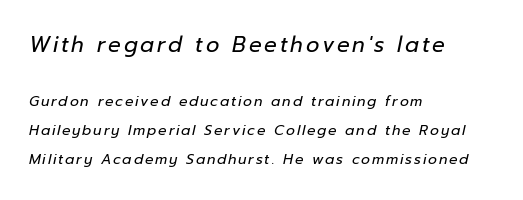
Q: Is the text bold? A: No.
Q: Is the text italic (slanted)? A: Yes, it leans right by about 12 degrees.
Q: Is the text underlined? A: No.
Q: How is the paragraph aligned? A: Left-aligned.
Q: Is the spacing between lines tight, normal or loose? A: Loose.
Q: Which block of text is set in a larger size, the first (top) or the second (bottom)? A: The first (top) one.
